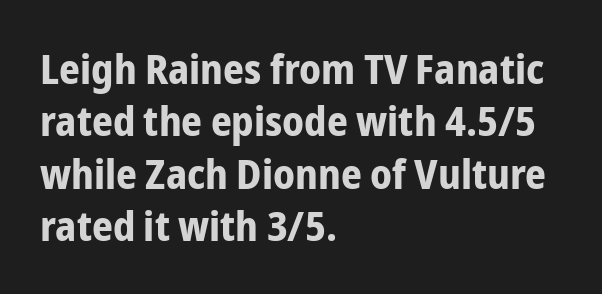
Q: Is the text bold? A: Yes.
Q: Is the text italic (slanted)? A: No, it is upright.
Q: Is the typeface a serif or a sans-serif typeface? A: Sans-serif.
Q: Is the text underlined? A: No.
Q: How is the paragraph aligned? A: Left-aligned.
Q: Is the spacing between letters normal or unusually wide? A: Normal.
Q: Is the spacing between lines tight, normal or loose? A: Normal.
Q: Width (condensed, normal, or wide)? A: Condensed.
Q: Stroke contrast? A: Low.
Q: x-height? A: Medium.
Q: Monospaced? A: No.
